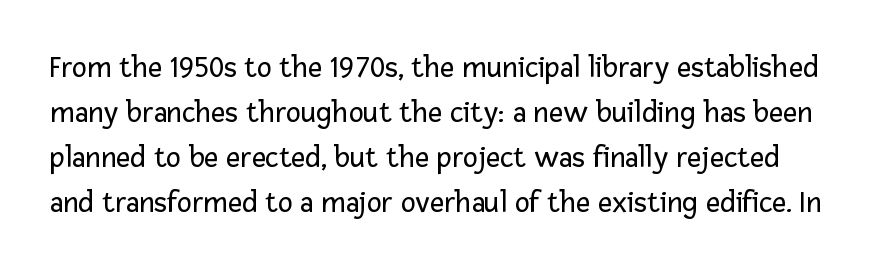
Posture: vertical. Short note: letters normally spaced. To sum up the face: it is a sans, with no serifs. Glance below the letters and you will spot only blank space.
